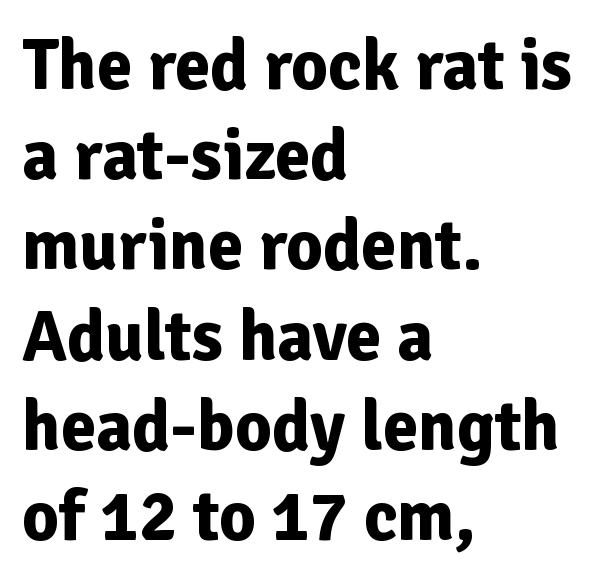
{"serif": "no", "italic": "no", "bold": "yes", "weight": "bold", "width": "normal", "stroke_contrast": "low", "x_height": "medium", "monospaced": "no", "underline": "no", "align": "left", "line_spacing": "normal", "line_spacing_ratio": 1.27, "letter_spacing": "normal", "letter_spacing_em": 0.0, "glyph_px": 71}
